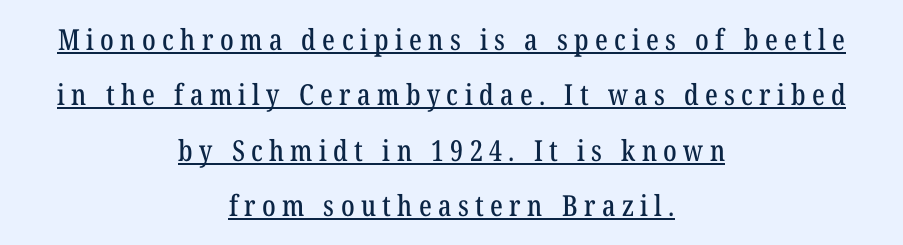
Rows of type keep a wide berth in the vertical direction. Nope, not italic — everything's standing straight. Casual observation: everything's sitting right in the middle. Varying glyph widths throughout — classic text-font behaviour.
